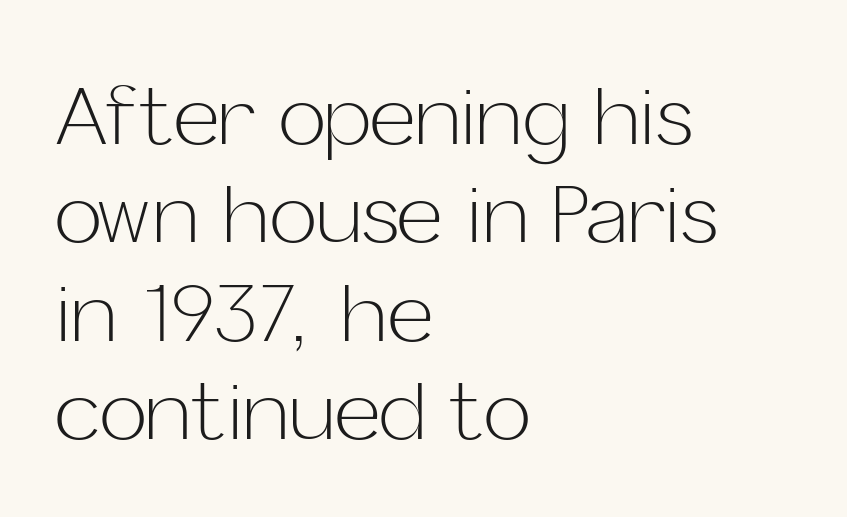
Q: Is the text bold? A: No.
Q: Is the text italic (slanted)? A: No, it is upright.
Q: Is the typeface a serif or a sans-serif typeface? A: Sans-serif.
Q: Is the text underlined? A: No.
Q: How is the paragraph aligned? A: Left-aligned.
Q: Is the spacing between letters normal or unusually wide? A: Normal.
Q: Width (condensed, normal, or wide)? A: Normal.
Q: Stroke contrast? A: Low.
Q: x-height? A: Medium.
Q: Monospaced? A: No.
